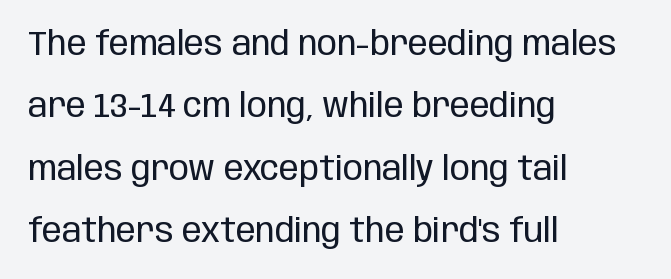
Q: Is the text bold? A: No.
Q: Is the text italic (slanted)? A: No, it is upright.
Q: Is the typeface a serif or a sans-serif typeface? A: Sans-serif.
Q: Is the text underlined? A: No.
Q: How is the paragraph aligned? A: Left-aligned.
Q: Is the spacing between letters normal or unusually wide? A: Normal.
Q: Width (condensed, normal, or wide)? A: Condensed.
Q: Stroke contrast? A: Low.
Q: x-height? A: Large.
Q: Monospaced? A: No.
